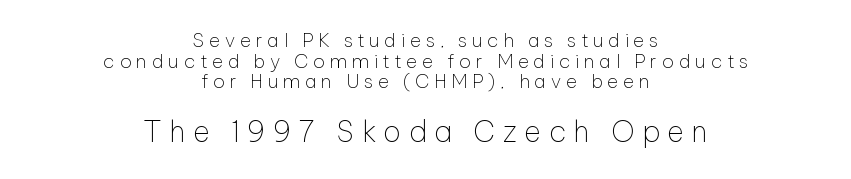
Q: Is the text bold? A: No.
Q: Is the text italic (slanted)? A: No, it is upright.
Q: Is the typeface a serif or a sans-serif typeface? A: Sans-serif.
Q: Is the text underlined? A: No.
Q: How is the paragraph aligned? A: Centered.
Q: Is the spacing between letters normal or unusually wide? A: Unusually wide.
Q: Is the spacing between lines tight, normal or loose? A: Tight.
Q: Which block of text is set in a larger size, the first (top) or the second (bottom)? A: The second (bottom) one.
Q: Width (condensed, normal, or wide)? A: Normal.
Q: Stroke contrast? A: Low.
Q: x-height? A: Medium.
Q: Monospaced? A: No.
